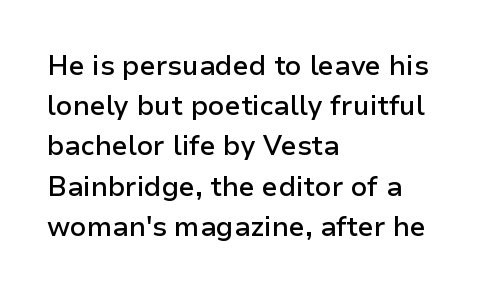
The image shows 27 px text type, upright; set left-aligned, normal line spacing (1.49x), normal letter spacing, not underlined.
